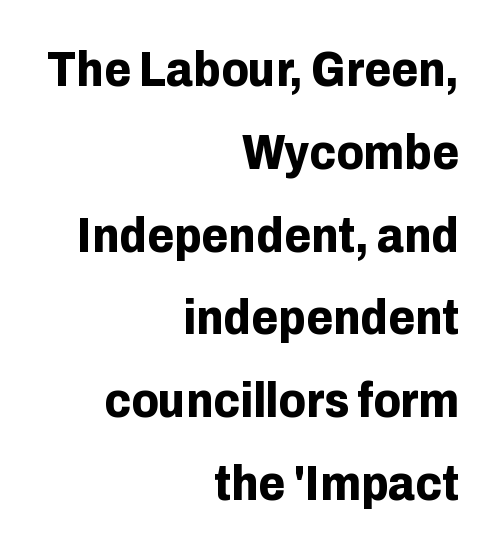
Q: Is the text bold? A: Yes.
Q: Is the text italic (slanted)? A: No, it is upright.
Q: Is the typeface a serif or a sans-serif typeface? A: Sans-serif.
Q: Is the text underlined? A: No.
Q: How is the paragraph aligned? A: Right-aligned.
Q: Is the spacing between letters normal or unusually wide? A: Normal.
Q: Is the spacing between lines tight, normal or loose? A: Normal.
Q: Width (condensed, normal, or wide)? A: Normal.
Q: Stroke contrast? A: Low.
Q: x-height? A: Medium.
Q: Monospaced? A: No.
